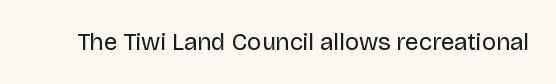
{"italic": "no", "bold": "no", "underline": "no", "letter_spacing": "normal", "letter_spacing_em": 0.0, "glyph_px": 24}
